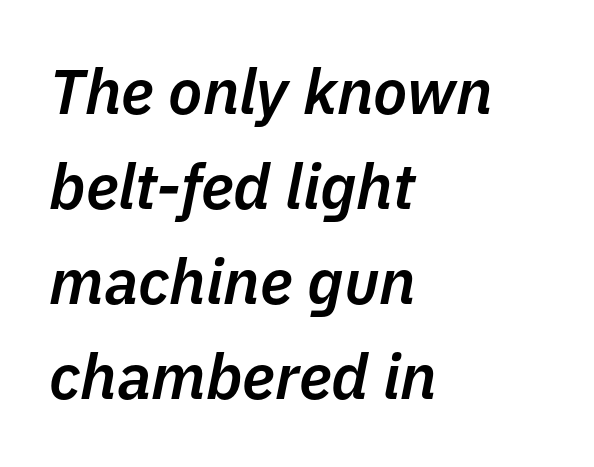
Would a proofreader flag this as italicized? Yes. A bit beefed up — I'd call it semibold rather than bold. Alignment: flush left. Short note: letters normally spaced. Spacing verdict: proportional, widths tailored to each character. The zone under the glyphs is completely vacant.
